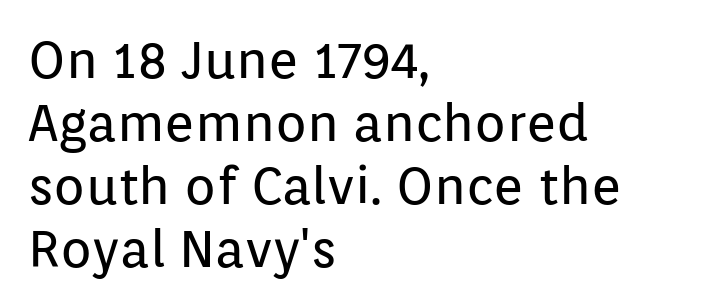
Q: Is the text bold? A: No.
Q: Is the text italic (slanted)? A: No, it is upright.
Q: Is the typeface a serif or a sans-serif typeface? A: Sans-serif.
Q: Is the text underlined? A: No.
Q: How is the paragraph aligned? A: Left-aligned.
Q: Is the spacing between letters normal or unusually wide? A: Normal.
Q: Width (condensed, normal, or wide)? A: Normal.
Q: Stroke contrast? A: Low.
Q: x-height? A: Medium.
Q: Monospaced? A: No.
